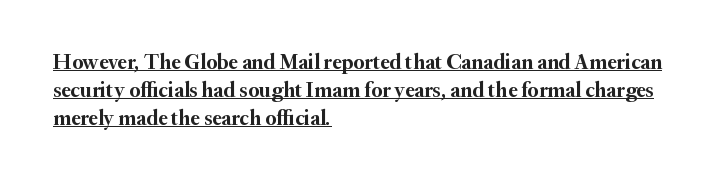
Q: Is the text bold? A: Yes.
Q: Is the text italic (slanted)? A: No, it is upright.
Q: Is the text underlined? A: Yes.
Q: How is the paragraph aligned? A: Left-aligned.
Q: Is the spacing between letters normal or unusually wide? A: Normal.
Q: Is the spacing between lines tight, normal or loose? A: Normal.
